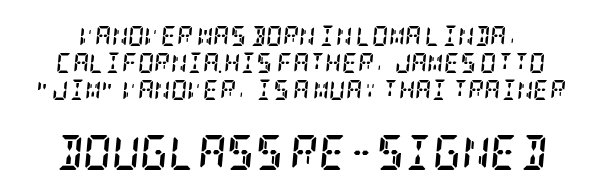
The image shows 35 px semibold, condensed serif type, italic (leaning right); set normal line spacing (1.35x), normal letter spacing, not underlined; the second (bottom) block is 1.75x larger; low stroke contrast and a large x-height.
